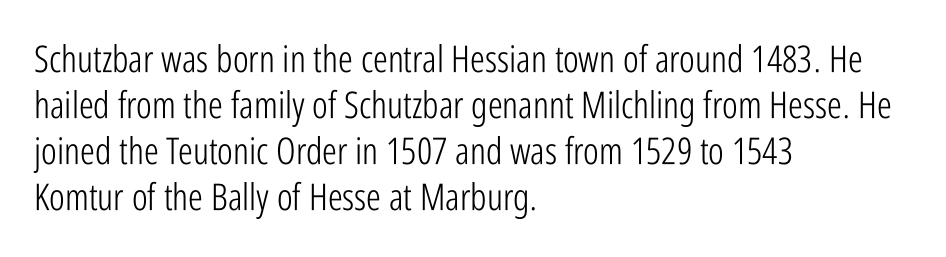
The image shows 37 px light, condensed sans-serif type, upright; set left-aligned, line spacing 1.24x, normal letter spacing, not underlined; low stroke contrast and a medium x-height.
